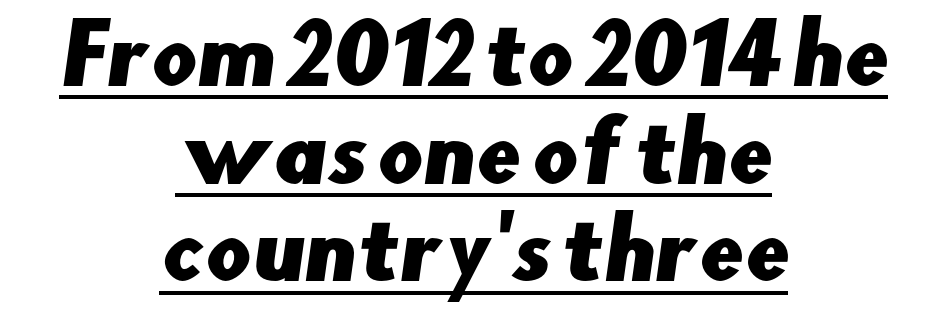
{"serif": "no", "width": "normal", "stroke_contrast": "low", "x_height": "small", "monospaced": "no", "underline": "yes", "align": "center", "line_spacing_ratio": 1.22, "letter_spacing": "normal", "letter_spacing_em": 0.0, "glyph_px": 80}
